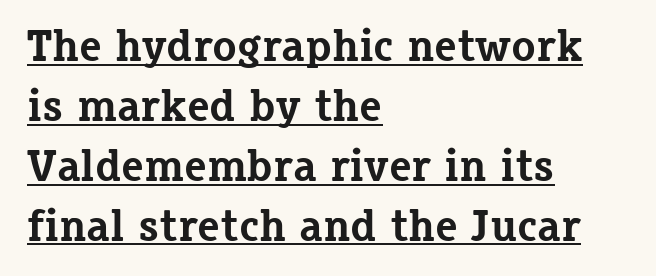
The image shows 45 px bold serif type, upright; set left-aligned, normal line spacing (1.33x), normal letter spacing, underlined; low stroke contrast and a medium x-height.
